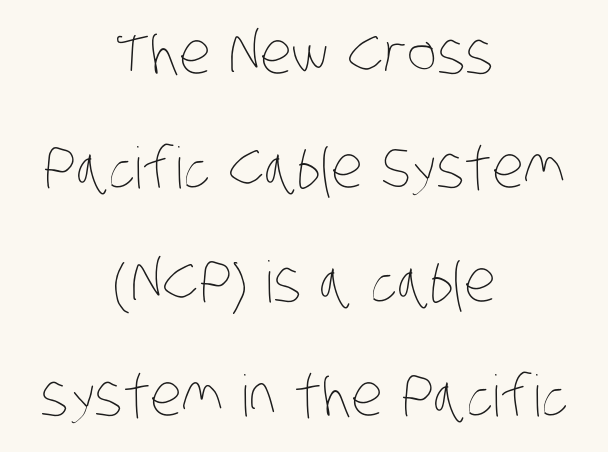
Baseline-to-baseline distance is far greater than the letter height. Lines of text with bare space underneath. Character widths vary here, with narrow letters taking less room than wide ones. You could call the tracking neutral — neither tight nor loose.
